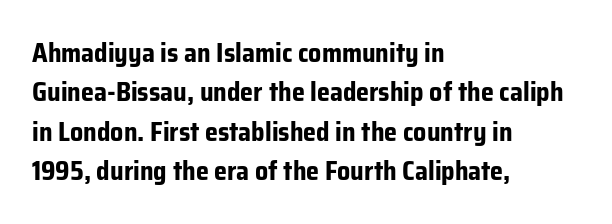
The image shows 26 px bold type, upright; set left-aligned, normal line spacing (1.51x), normal letter spacing, not underlined.
